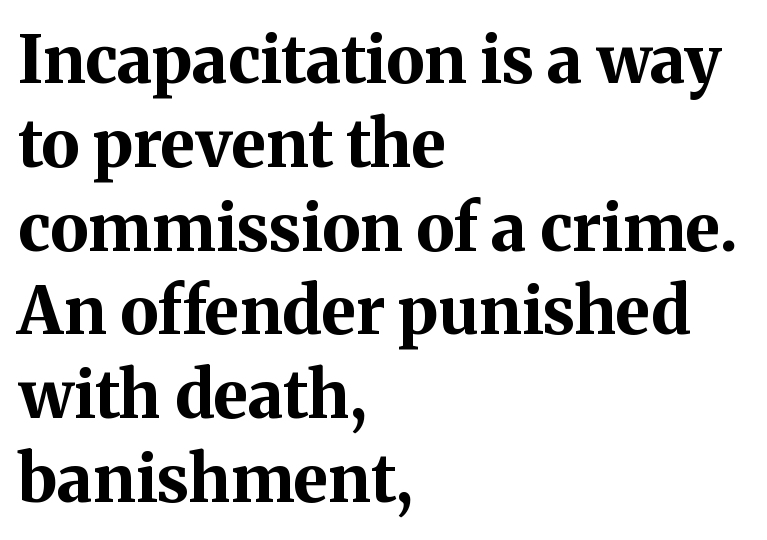
This is heavy type, rendered in bold. One glance says typical: line gaps are just what's usual. You could not count columns in this text — the font is proportionally spaced. The face used here is seriffed, in the tradition of book romans. Characters remain perfectly vertical along every line.
